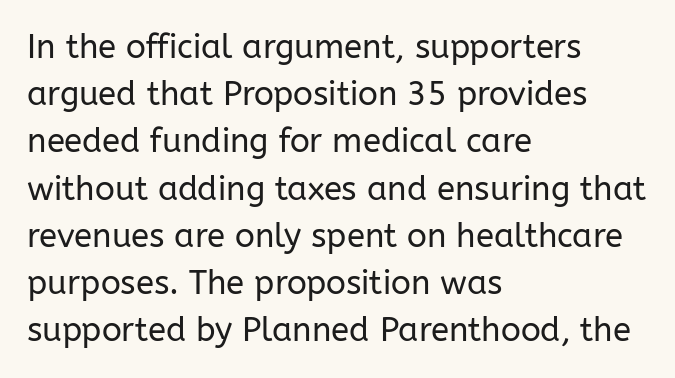
Stroke mass is kept to a normal reading level or below. Nobody drew a line under any word here. The line-height multiplier appears to be the usual default. Check where the strokes stop: nothing finishes them off — pure sans.
